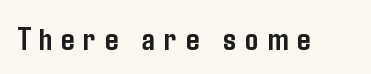
Q: Is the text bold? A: Yes.
Q: Is the text italic (slanted)? A: No, it is upright.
Q: Is the typeface a serif or a sans-serif typeface? A: Sans-serif.
Q: Is the text underlined? A: No.
Q: Is the spacing between letters normal or unusually wide? A: Unusually wide.
Q: Width (condensed, normal, or wide)? A: Condensed.
Q: Stroke contrast? A: Low.
Q: x-height? A: Medium.
Q: Monospaced? A: No.
